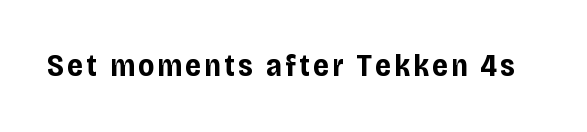
Q: Is the text bold? A: Yes.
Q: Is the text italic (slanted)? A: No, it is upright.
Q: Is the typeface a serif or a sans-serif typeface? A: Sans-serif.
Q: Is the text underlined? A: No.
Q: Width (condensed, normal, or wide)? A: Condensed.
Q: Stroke contrast? A: Low.
Q: x-height? A: Large.
Q: Monospaced? A: No.
